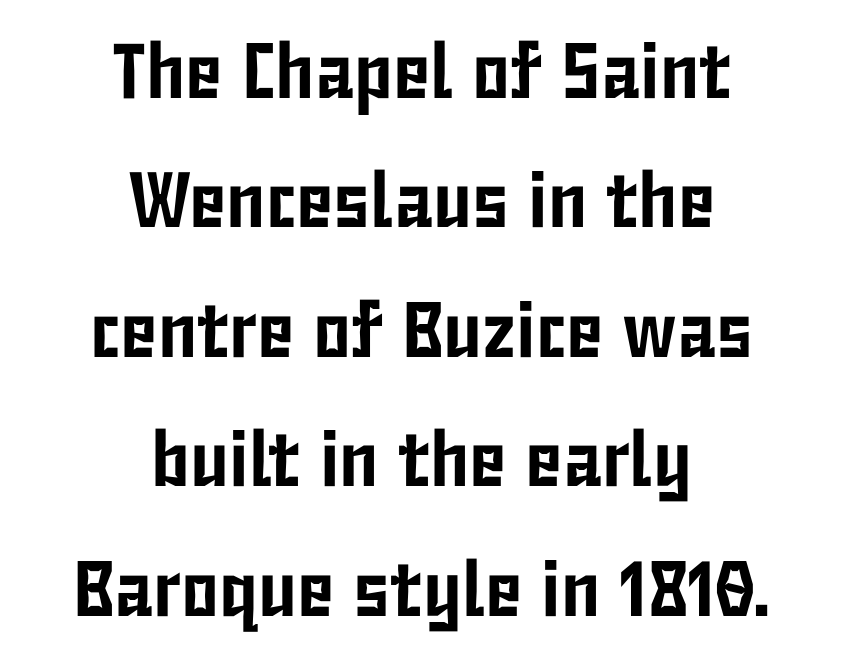
Q: Is the text italic (slanted)? A: No, it is upright.
Q: Is the typeface a serif or a sans-serif typeface? A: Sans-serif.
Q: Is the text underlined? A: No.
Q: How is the paragraph aligned? A: Centered.
Q: Is the spacing between letters normal or unusually wide? A: Normal.
Q: Is the spacing between lines tight, normal or loose? A: Normal.
Q: Width (condensed, normal, or wide)? A: Condensed.
Q: Stroke contrast? A: Low.
Q: x-height? A: Medium.
Q: Monospaced? A: No.
